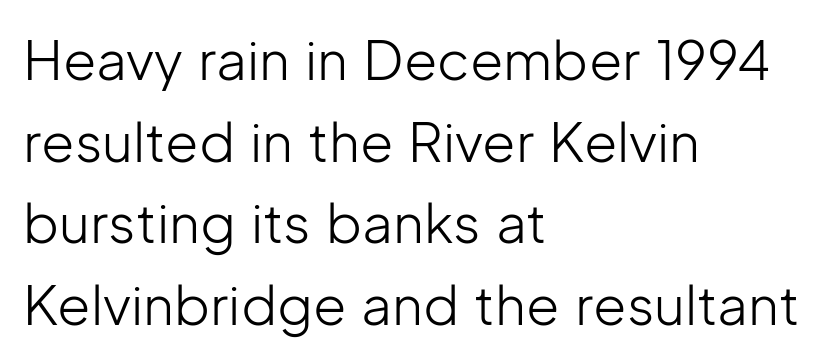
{"serif": "no", "italic": "no", "bold": "no", "weight": "light", "width": "normal", "stroke_contrast": "low", "x_height": "medium", "monospaced": "no", "underline": "no", "align": "left", "line_spacing": "normal", "line_spacing_ratio": 1.51, "letter_spacing": "normal", "letter_spacing_em": 0.0, "glyph_px": 54}
